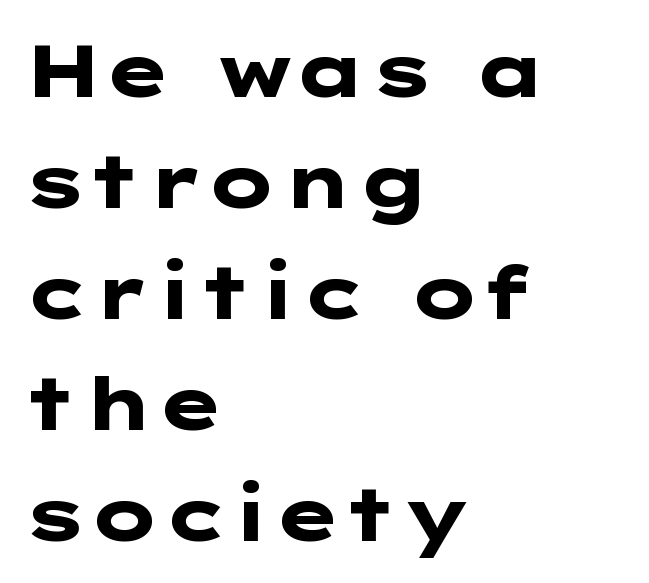
Q: Is the text bold? A: Yes.
Q: Is the text italic (slanted)? A: No, it is upright.
Q: Is the typeface a serif or a sans-serif typeface? A: Sans-serif.
Q: Is the text underlined? A: No.
Q: How is the paragraph aligned? A: Left-aligned.
Q: Is the spacing between letters normal or unusually wide? A: Normal.
Q: Is the spacing between lines tight, normal or loose? A: Normal.
Q: Width (condensed, normal, or wide)? A: Wide.
Q: Stroke contrast? A: Low.
Q: x-height? A: Medium.
